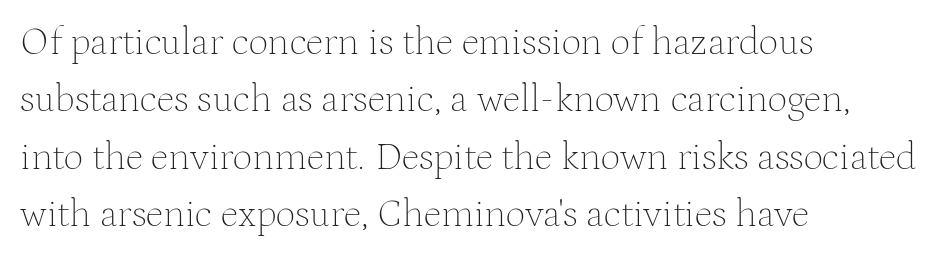
The image shows 39 px thin serif type, upright; set left-aligned, normal line spacing (1.47x), normal letter spacing, not underlined; medium stroke contrast and a medium x-height.
